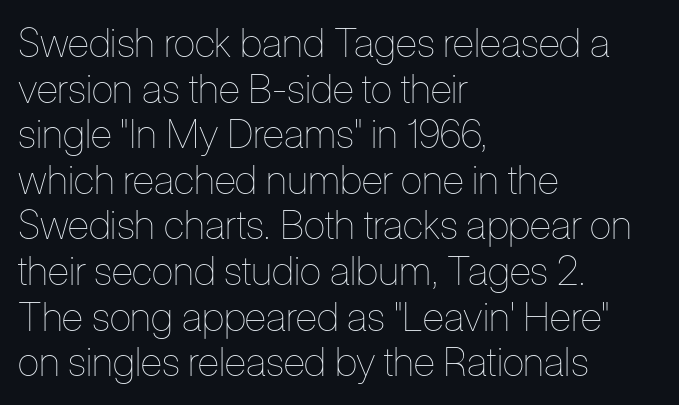
{"italic": "no", "bold": "no", "weight": "thin", "width": "condensed", "stroke_contrast": "low", "x_height": "medium", "monospaced": "no", "underline": "no", "align": "left", "line_spacing": "tight", "line_spacing_ratio": 1.14, "letter_spacing": "normal", "letter_spacing_em": 0.0, "glyph_px": 40}
